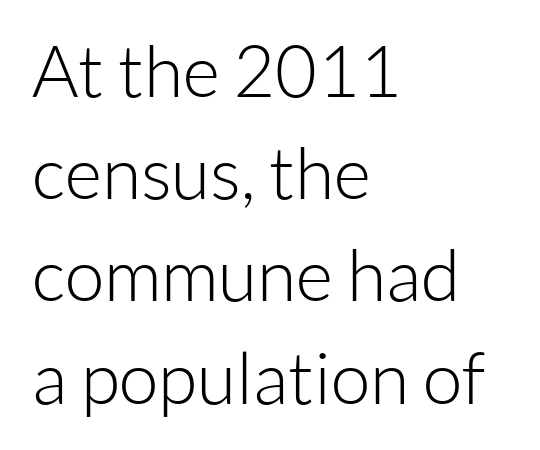
Nobody touched the tracking dial on this one. Weight class: somewhere from thin through regular. Vertical spacing — default. The letters stand upright; this is a roman face.
